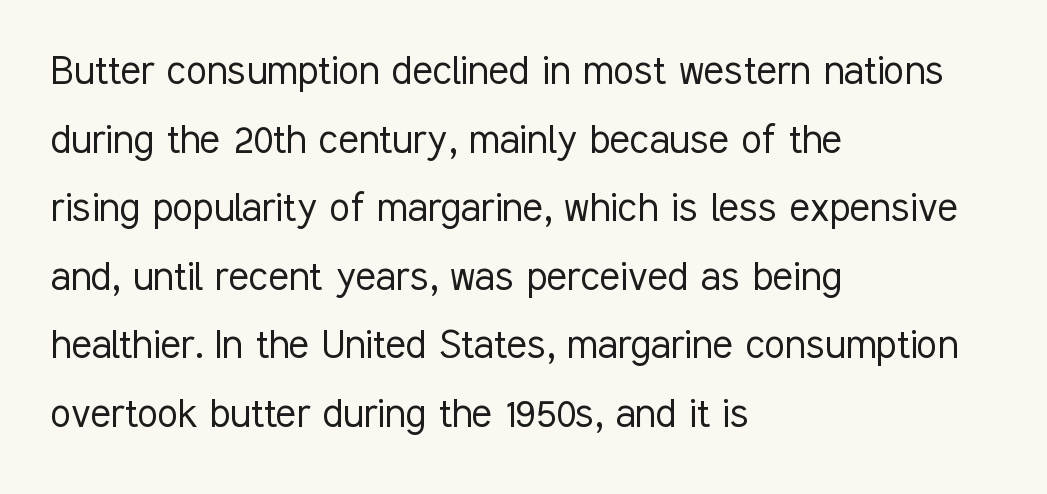
{"serif": "no", "italic": "no", "bold": "no", "weight": "light", "width": "condensed", "stroke_contrast": "low", "x_height": "medium", "monospaced": "no", "underline": "no", "align": "left", "line_spacing": "normal", "line_spacing_ratio": 1.46, "letter_spacing": "normal", "letter_spacing_em": 0.0, "glyph_px": 47}
